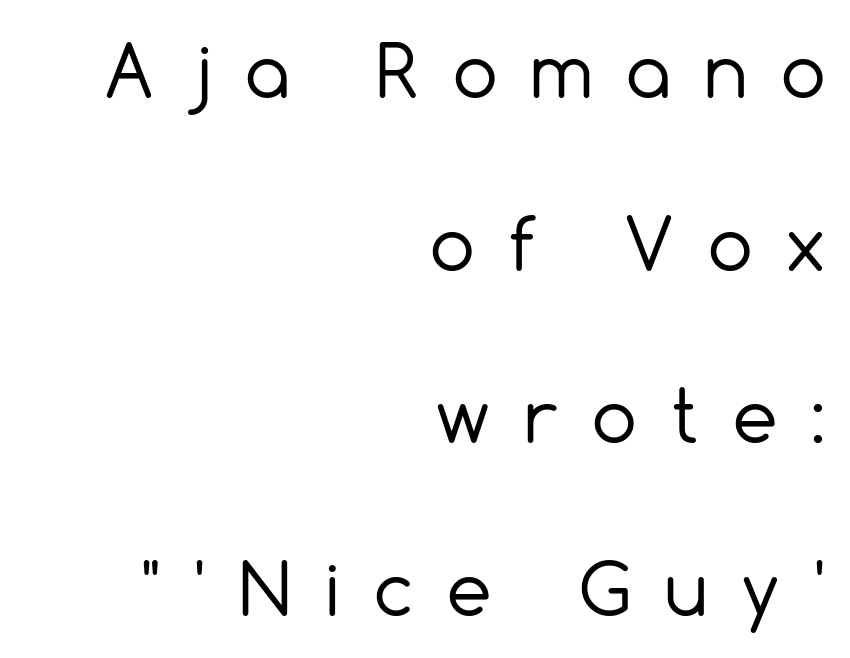
{"serif": "no", "italic": "no", "bold": "no", "weight": "regular", "width": "normal", "x_height": "medium", "monospaced": "no", "underline": "no", "align": "right", "line_spacing": "loose", "line_spacing_ratio": 2.43, "letter_spacing": "wide", "letter_spacing_em": 0.48, "glyph_px": 71}
